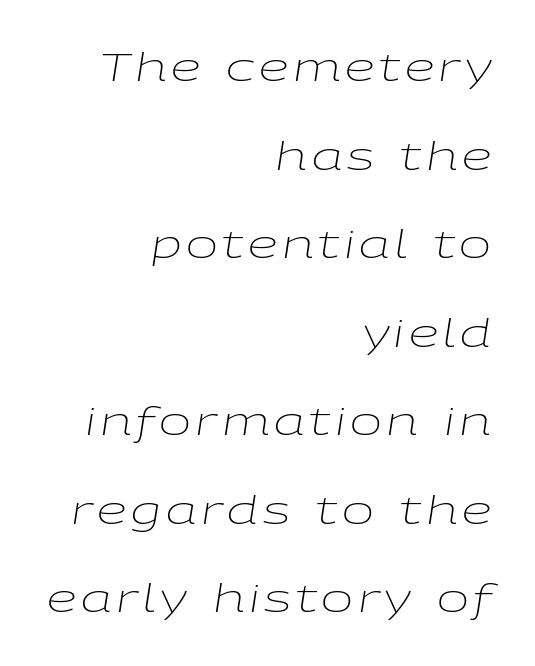
The image shows 38 px light, wide type, italic (leaning right); set right-aligned, loose line spacing (2.33x), not underlined; low stroke contrast and a medium x-height.
